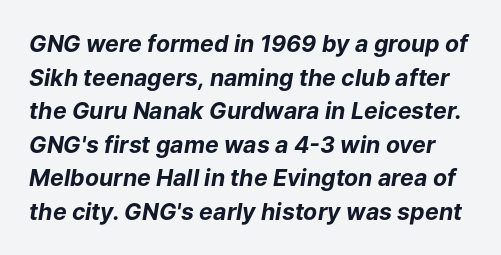
Lines of text with bare space underneath. Honestly, the row spacing looks completely unremarkable. The axis of the letterforms is tilted away from vertical. On the weight axis this lands at bold, roughly 700. The face used here is rendered with its standard letterfit.
